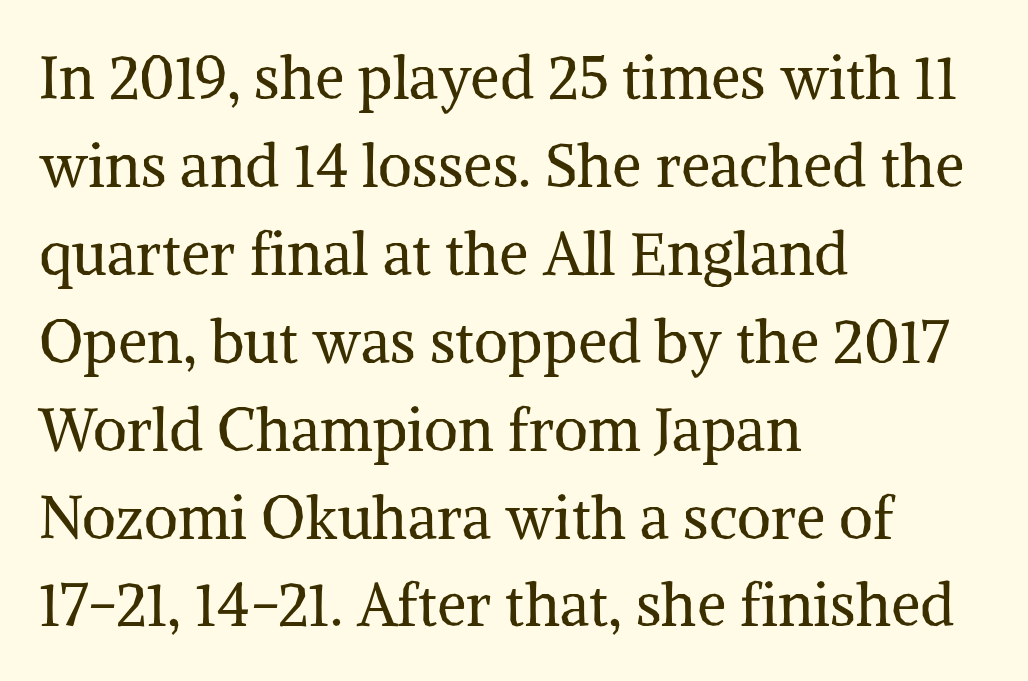
{"serif": "yes", "italic": "no", "bold": "no", "weight": "regular", "width": "normal", "stroke_contrast": "medium", "x_height": "medium", "monospaced": "no", "underline": "no", "align": "left", "line_spacing": "normal", "line_spacing_ratio": 1.49, "letter_spacing": "normal", "letter_spacing_em": 0.0, "glyph_px": 59}
